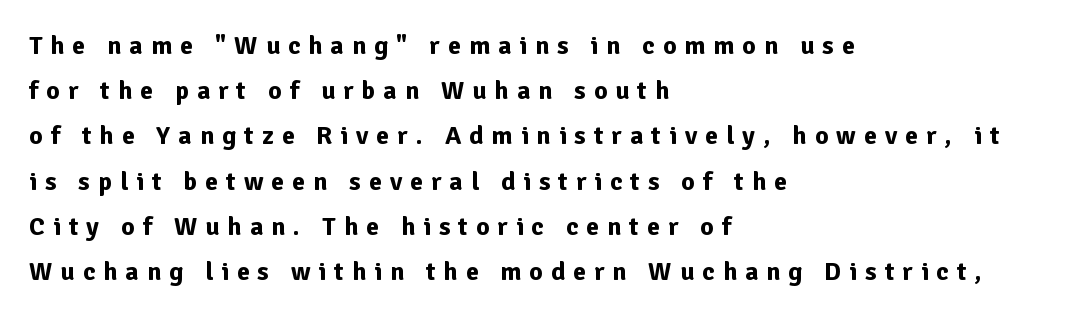
{"italic": "no", "bold": "yes", "underline": "no", "align": "left", "line_spacing_ratio": 1.74, "letter_spacing": "wide", "letter_spacing_em": 0.31, "glyph_px": 26}
